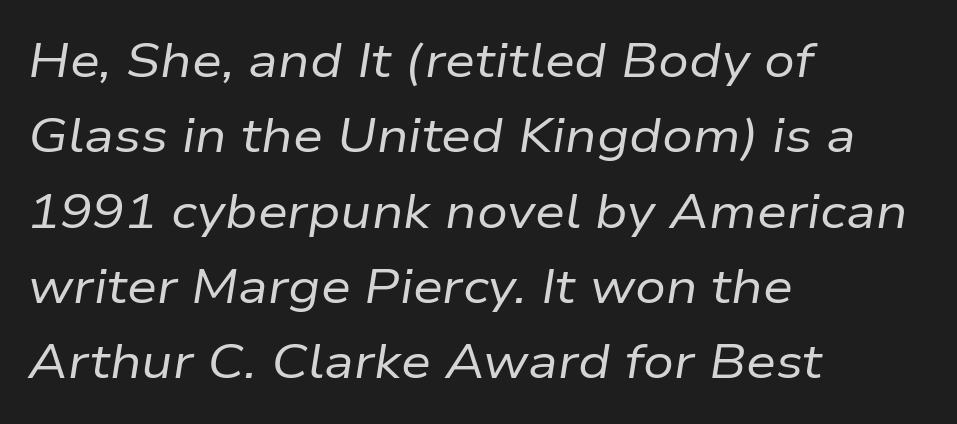
The letters sit at their default tracking, neither squeezed nor spread. Weight: in the light-to-regular range. Rows of type keep a routine distance in the vertical direction. The space directly below the letters is spotless. Reading down the block, your eye returns to a fixed left position each line.
